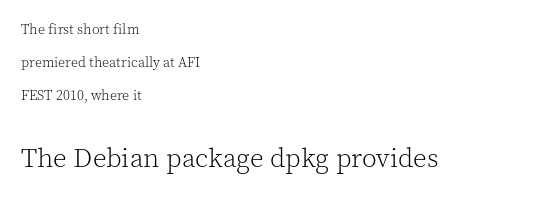
Between one letter and the next there's only the usual sliver of space. These lines stack with their left ends in a neat column. Counters stay open thanks to moderate or lighter strokes. Posture: upright roman. Honestly, there is no underline to notice here at all. The block of text is sparse from top to bottom, with ample space between rows.
